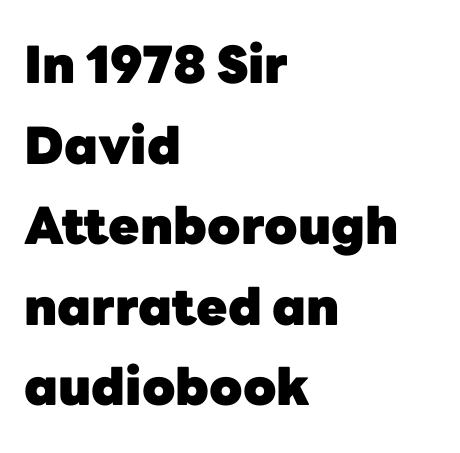
The image shows 51 px heavy sans-serif type, upright; set left-aligned, normal line spacing (1.58x), normal letter spacing, not underlined; low stroke contrast and a medium x-height.
